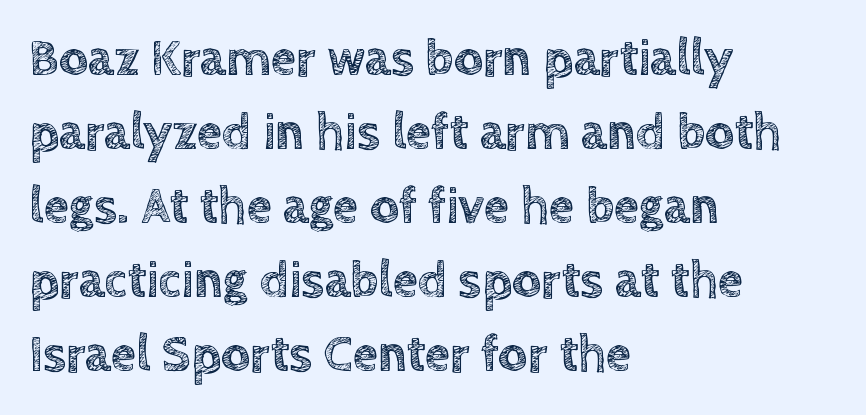
The image shows 51 px text type, upright; set left-aligned, normal line spacing (1.45x), normal letter spacing, not underlined; a large x-height.
